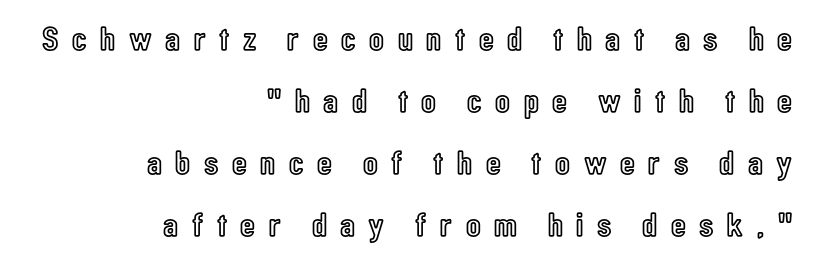
{"italic": "no", "width": "condensed", "x_height": "medium", "monospaced": "no", "underline": "no", "align": "right", "line_spacing_ratio": 1.82, "letter_spacing": "wide", "letter_spacing_em": 0.4, "glyph_px": 34}
